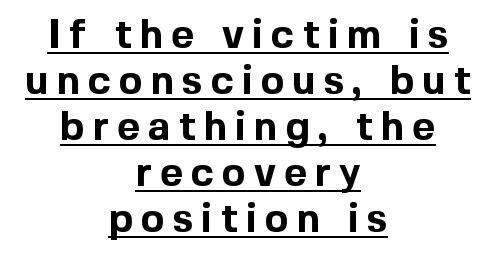
{"serif": "no", "italic": "no", "bold": "yes", "weight": "bold", "width": "normal", "x_height": "medium", "monospaced": "no", "underline": "yes", "align": "center", "line_spacing": "tight", "line_spacing_ratio": 1.15, "letter_spacing": "wide", "letter_spacing_em": 0.2, "glyph_px": 40}
